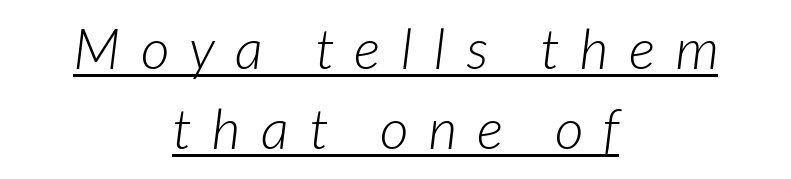
The image shows 56 px light sans-serif type; set centered, normal line spacing (1.43x), unusually wide letter spacing (+0.37 em), underlined; low stroke contrast and a medium x-height.
